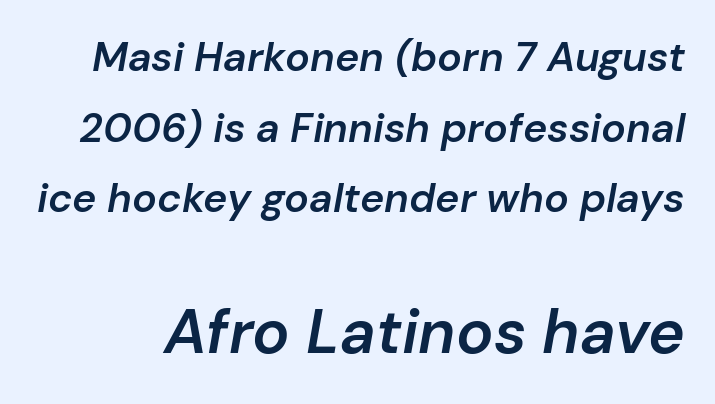
Q: Is the text bold? A: Semi-bold.
Q: Is the text italic (slanted)? A: Yes, it leans right by about 10 degrees.
Q: Is the text underlined? A: No.
Q: Is the spacing between letters normal or unusually wide? A: Normal.
Q: Which block of text is set in a larger size, the first (top) or the second (bottom)? A: The second (bottom) one.
Q: Width (condensed, normal, or wide)? A: Normal.
Q: Stroke contrast? A: Low.
Q: x-height? A: Medium.
Q: Monospaced? A: No.
